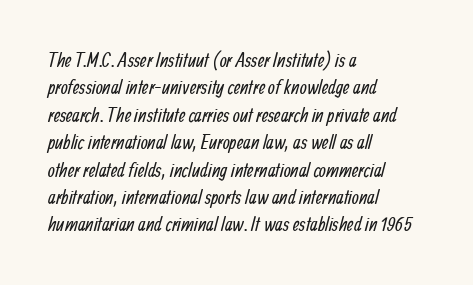
Heaviness? Minimal to ordinary, like unemphasized prose. The passage shown has conventional tracking throughout. Glance below the letters and you will spot only blank space. These lines stack with their left ends in a neat column.
